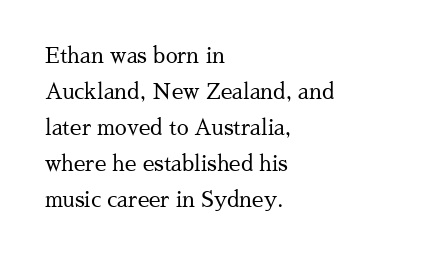
Q: Is the text bold? A: No.
Q: Is the text italic (slanted)? A: No, it is upright.
Q: Is the text underlined? A: No.
Q: How is the paragraph aligned? A: Left-aligned.
Q: Is the spacing between letters normal or unusually wide? A: Normal.
